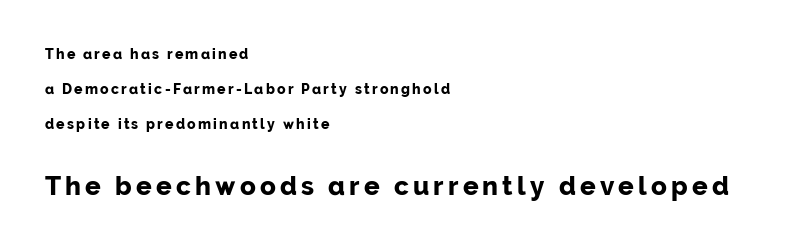
Underline: absent. Characters remain perfectly vertical along every line. Larger block? The one below; the one above is distinctly smaller. These words are printed bold, with thick strokes throughout. The lines are spread far apart with generous leading. Line beginnings align vertically; line endings do not.
